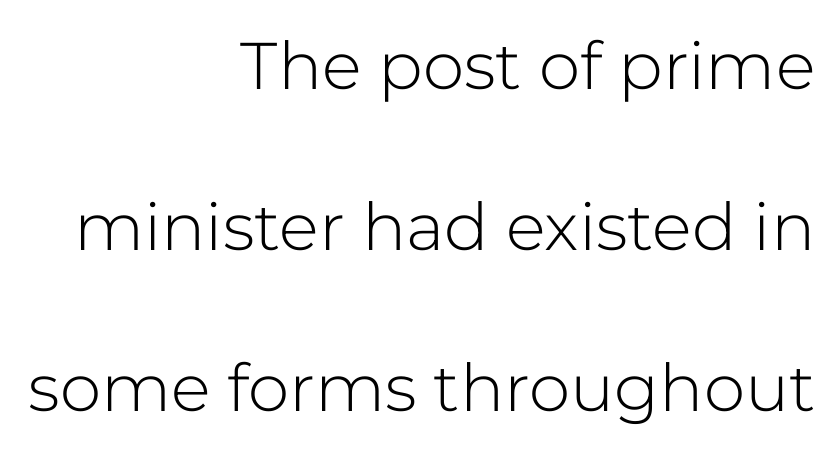
Has an underline been added? It has not. Honestly, the letter spacing is just normal — you wouldn't notice it. Is the block centered? No — it sits flush against the right margin. The face used here is proportionally spaced, like ordinary book or web type.
